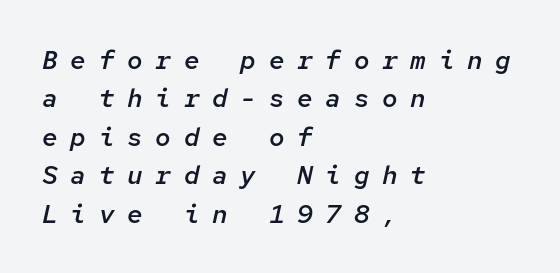
The image shows 26 px text type, italic (leaning right); set left-aligned, normal line spacing (1.48x), unusually wide letter spacing (+0.49 em), not underlined.
